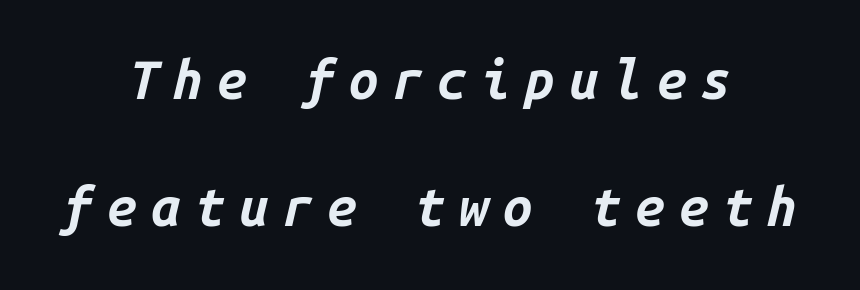
The image shows 53 px bold type, italic (leaning right), monospaced; set centered, loose line spacing (2.4x), unusually wide letter spacing (+0.27 em), not underlined; low stroke contrast and a medium x-height.
